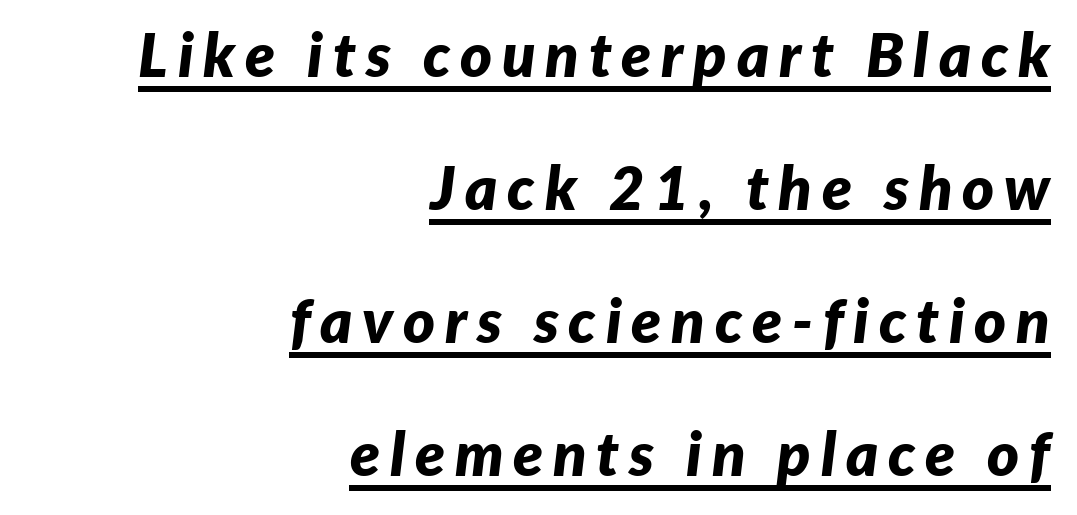
The ragged edge is on the left, which tells us the setting is flush right. Is this a fixed-width face? No — the glyphs have proportional, varying widths. The lines are spread far apart with generous leading. Italic: yes, the glyphs are oblique. In terms of weight, the rendering is a true, heavy bold. Does a line run under the words? Yes, clearly.
